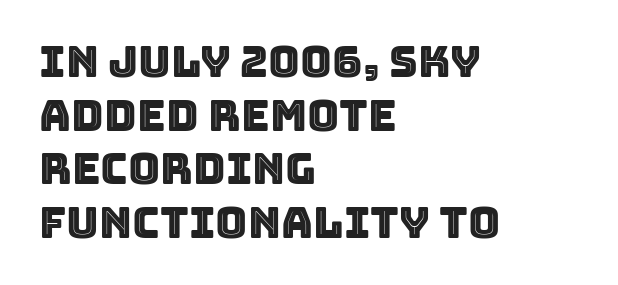
The image shows 44 px text type, upright; set left-aligned, line spacing 1.22x, normal letter spacing, not underlined; a large x-height.
